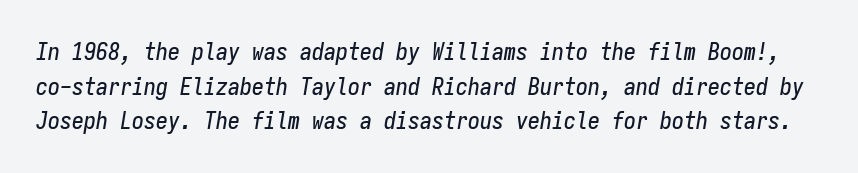
Successive baselines arrive at the customary interval. This sample uses an oblique cut, with every glyph tilted off the vertical. The foot of each line stays bare and open. Short note: letters normally spaced.
